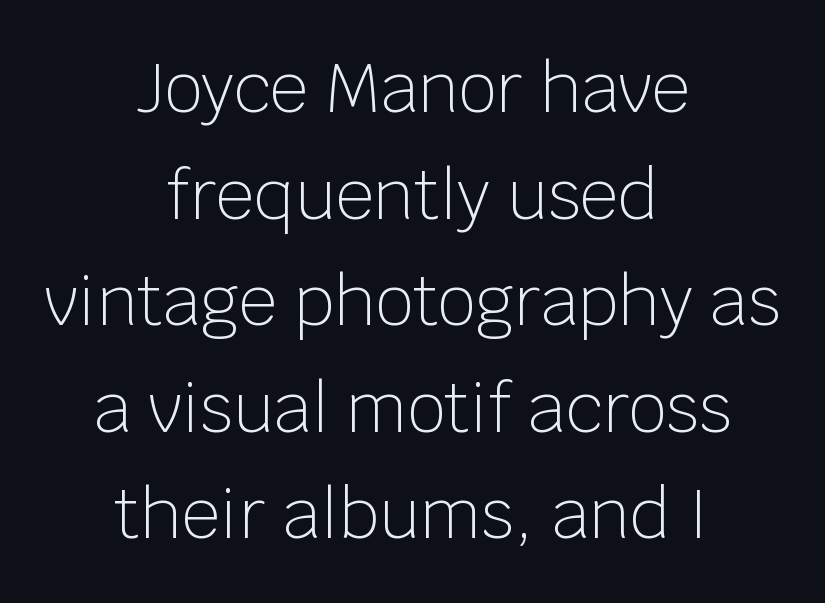
The image shows 67 px light sans-serif type, upright; set centered, normal line spacing (1.59x), normal letter spacing, not underlined; low stroke contrast and a large x-height.
